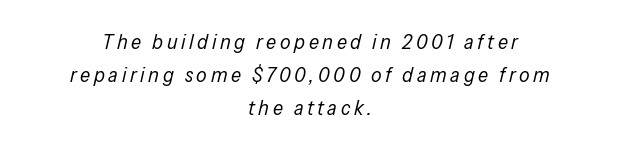
The specimen reads as italic at a glance. Reading down the block, each line starts at a different indent, mirrored at its end. The specimen omits any rule beneath the text block's lines. Is the type heavy? It reads as light-to-regular instead.
